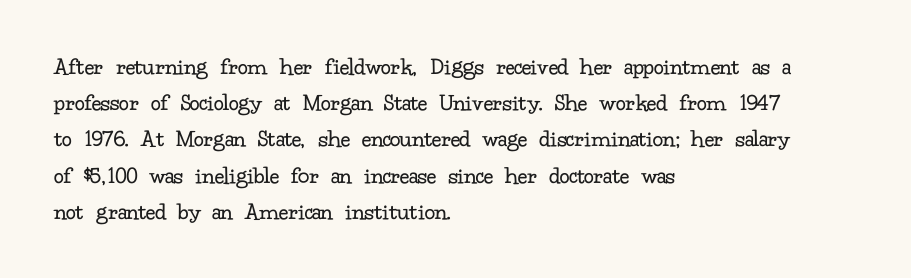
Q: Is the text bold? A: No.
Q: Is the text italic (slanted)? A: No, it is upright.
Q: Is the text underlined? A: No.
Q: How is the paragraph aligned? A: Left-aligned.
Q: Is the spacing between letters normal or unusually wide? A: Normal.
Q: Is the spacing between lines tight, normal or loose? A: Normal.
